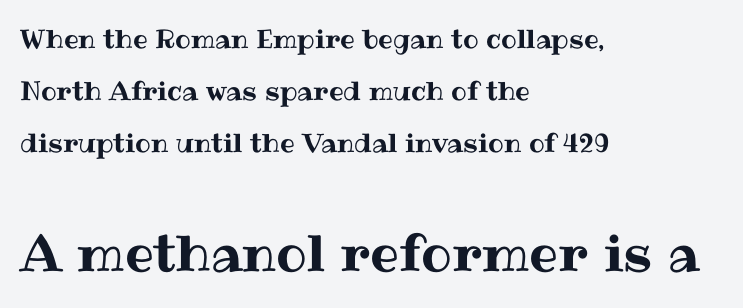
{"italic": "no", "width": "normal", "stroke_contrast": "medium", "x_height": "medium", "monospaced": "no", "underline": "no", "align": "left", "line_spacing": "loose", "line_spacing_ratio": 2.0, "letter_spacing": "normal", "letter_spacing_em": 0.0, "larger_block": "second", "size_ratio": 1.96, "glyph_px": 51}
